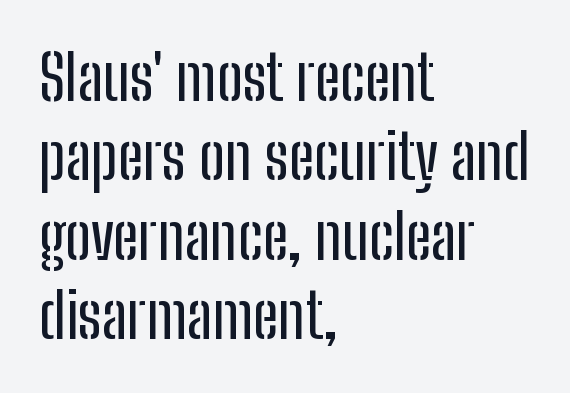
{"serif": "no", "italic": "no", "width": "condensed", "stroke_contrast": "low", "x_height": "medium", "monospaced": "no", "underline": "no", "align": "left", "line_spacing": "normal", "line_spacing_ratio": 1.26, "letter_spacing": "normal", "letter_spacing_em": 0.0, "glyph_px": 63}
